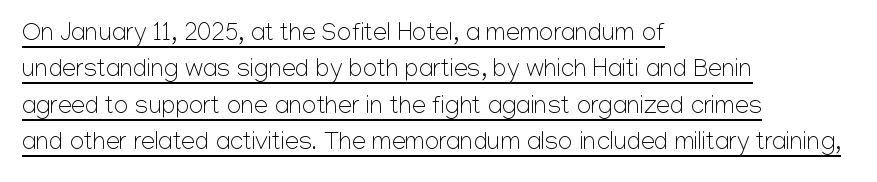
Q: Is the text bold? A: No.
Q: Is the text italic (slanted)? A: No, it is upright.
Q: Is the text underlined? A: Yes.
Q: How is the paragraph aligned? A: Left-aligned.
Q: Is the spacing between letters normal or unusually wide? A: Normal.
Q: Is the spacing between lines tight, normal or loose? A: Normal.
